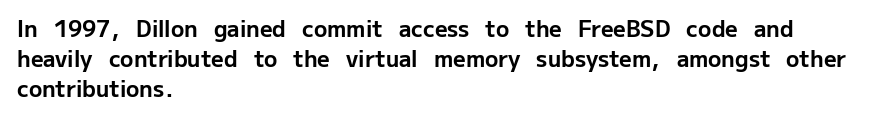
Q: Is the text bold? A: Yes.
Q: Is the text italic (slanted)? A: No, it is upright.
Q: Is the text underlined? A: No.
Q: How is the paragraph aligned? A: Left-aligned.
Q: Is the spacing between letters normal or unusually wide? A: Normal.
Q: Is the spacing between lines tight, normal or loose? A: Normal.
